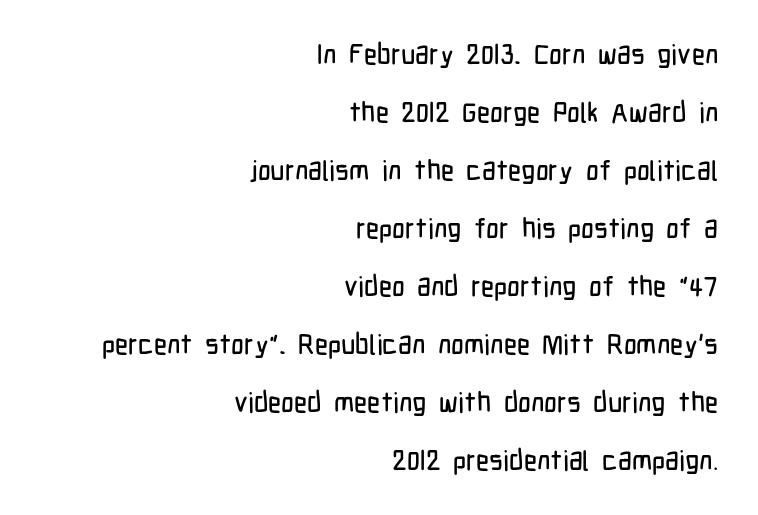
{"serif": "no", "italic": "no", "width": "condensed", "stroke_contrast": "low", "x_height": "medium", "monospaced": "no", "underline": "no", "align": "right", "line_spacing": "loose", "line_spacing_ratio": 2.07, "letter_spacing": "normal", "letter_spacing_em": 0.0, "glyph_px": 28}
